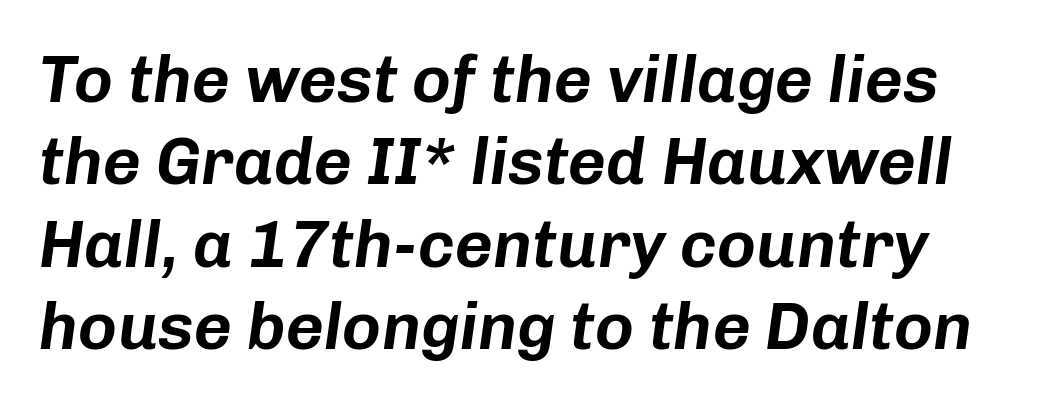
The image shows 66 px text type, italic (leaning right); set normal line spacing (1.25x), normal letter spacing, not underlined; low stroke contrast and a medium x-height.
